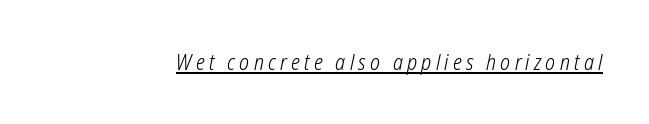
Q: Is the text bold? A: No.
Q: Is the text underlined? A: Yes.
Q: Is the spacing between letters normal or unusually wide? A: Unusually wide.
